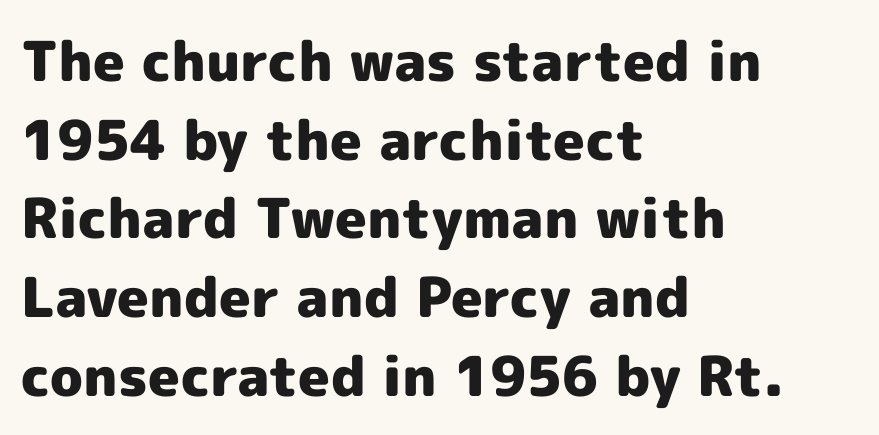
Q: Is the text bold? A: Yes.
Q: Is the text italic (slanted)? A: No, it is upright.
Q: Is the typeface a serif or a sans-serif typeface? A: Sans-serif.
Q: Is the text underlined? A: No.
Q: How is the paragraph aligned? A: Left-aligned.
Q: Is the spacing between letters normal or unusually wide? A: Normal.
Q: Is the spacing between lines tight, normal or loose? A: Normal.
Q: Width (condensed, normal, or wide)? A: Normal.
Q: x-height? A: Medium.
Q: Monospaced? A: No.
